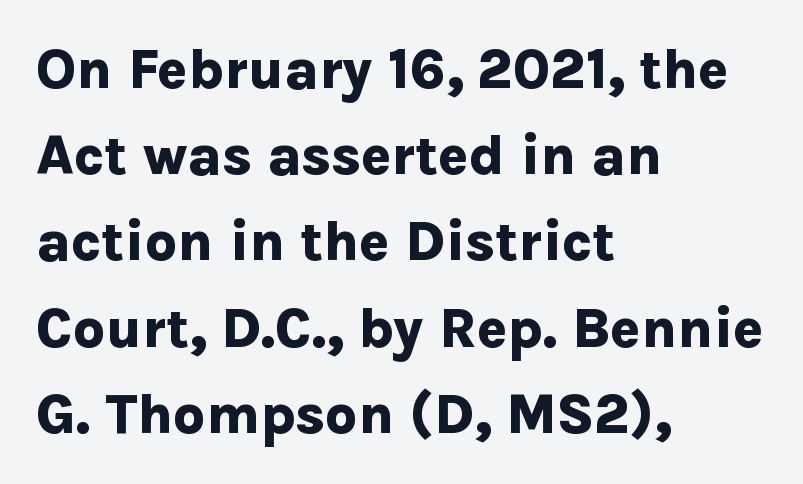
Q: Is the text bold? A: Yes.
Q: Is the text italic (slanted)? A: No, it is upright.
Q: Is the typeface a serif or a sans-serif typeface? A: Sans-serif.
Q: Is the text underlined? A: No.
Q: How is the paragraph aligned? A: Left-aligned.
Q: Is the spacing between letters normal or unusually wide? A: Normal.
Q: Is the spacing between lines tight, normal or loose? A: Normal.
Q: Width (condensed, normal, or wide)? A: Normal.
Q: Stroke contrast? A: Low.
Q: x-height? A: Medium.
Q: Monospaced? A: No.
